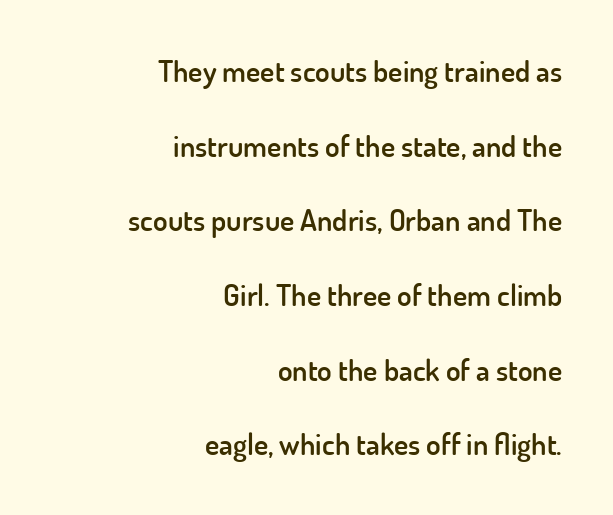
Nothing sits at the stroke ends, so this counts as sans-serif. Summary of weight: moderately heavy, a semibold. Rows of type keep a wide berth in the vertical direction. Letter spacing: default.
